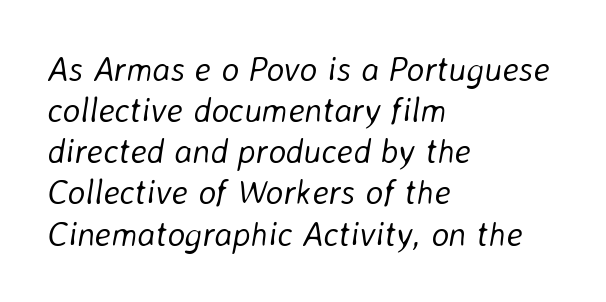
{"italic": "yes", "lean": "right", "slant_degrees": 8, "bold": "no", "weight": "light", "width": "normal", "stroke_contrast": "low", "x_height": "medium", "monospaced": "no", "underline": "no", "align": "left", "line_spacing_ratio": 1.21, "letter_spacing": "normal", "letter_spacing_em": 0.0, "glyph_px": 34}
